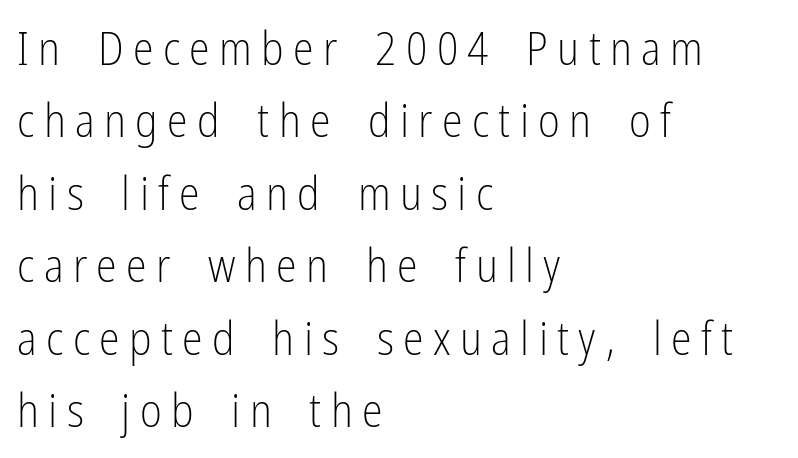
You can tell it's not italic because the verticals are truly vertical. Inter-character spacing is expanded well beyond the font's built-in metrics. The font sits on the lighter half of the weight spectrum, regular included. A normal amount of white space separates one row of letters from the next. Notice how the passage keeps a crisp vertical edge on the left only.
